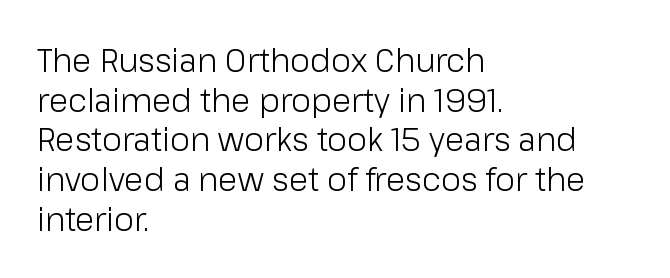
The image shows 32 px light sans-serif type, upright; set left-aligned, line spacing 1.24x, normal letter spacing, not underlined; low stroke contrast and a medium x-height.
